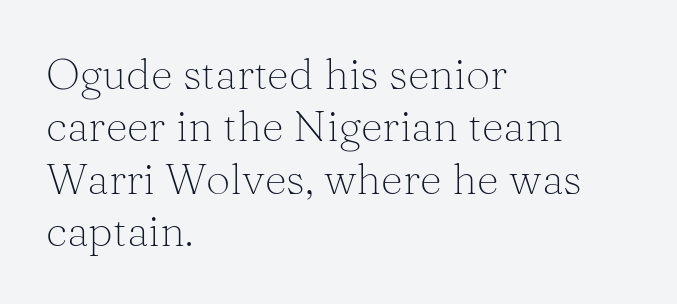
{"serif": "yes", "italic": "no", "bold": "no", "weight": "light", "width": "normal", "stroke_contrast": "medium", "x_height": "medium", "monospaced": "no", "underline": "no", "align": "left", "line_spacing_ratio": 1.22, "letter_spacing": "normal", "letter_spacing_em": 0.0, "glyph_px": 43}
